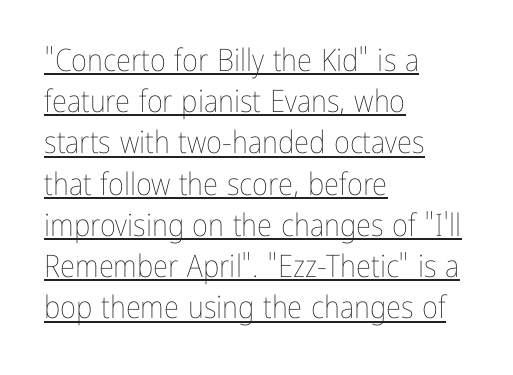
The image shows 31 px thin, condensed type, upright; set left-aligned, normal line spacing (1.33x), normal letter spacing, underlined; low stroke contrast and a medium x-height.
